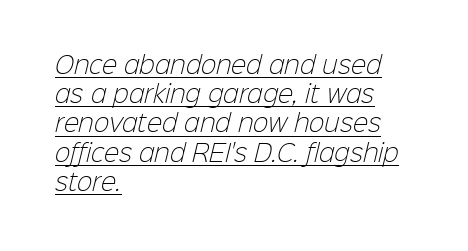
The image shows 23 px text type; set left-aligned, normal line spacing (1.27x), normal letter spacing, underlined.
